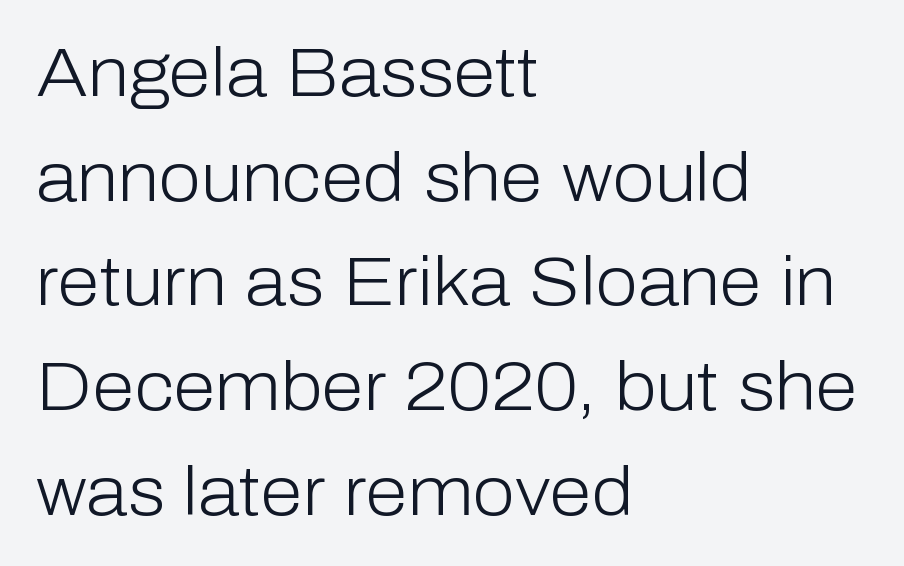
The letterforms sit at book weight or below. The lettering stays uniformly vertical, giving the passage a roman look. Which margin do the lines hug? The left one — the right edge is uneven. Note the varied advance widths — an 'i' is clearly narrower than an 'm'. Serif or sans? Sans — the stroke terminals are bare.
